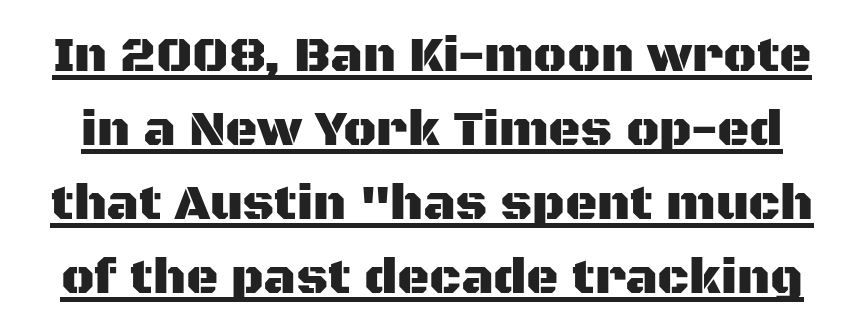
The letters advance in unequal steps, a hallmark of proportional type. The rendering uses the underline text-decoration. Standard letterfit; no display-style spreading of the glyphs. The font family rendered here belongs to the sans-serif group. Evenly set lines give the paragraph a standard silhouette.
